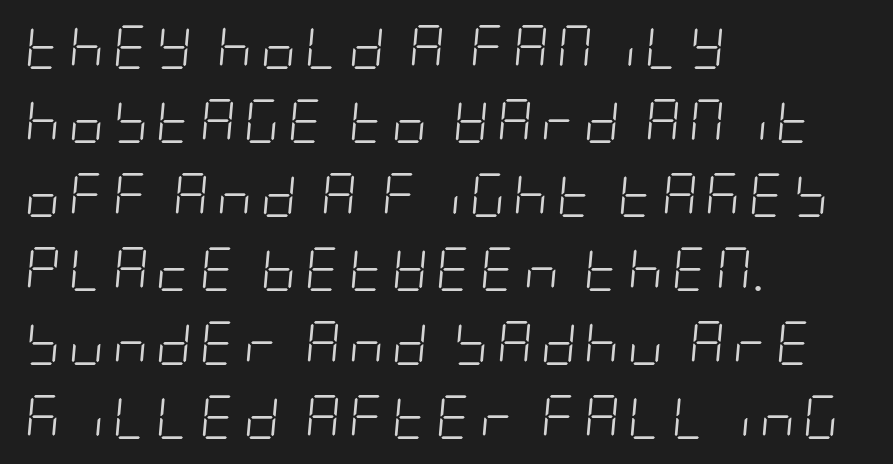
Q: Is the text bold? A: No.
Q: Is the text italic (slanted)? A: Yes, it leans right by about 5 degrees.
Q: Is the text underlined? A: No.
Q: How is the paragraph aligned? A: Left-aligned.
Q: Is the spacing between lines tight, normal or loose? A: Normal.
Q: Width (condensed, normal, or wide)? A: Condensed.
Q: Stroke contrast? A: Low.
Q: x-height? A: Large.
